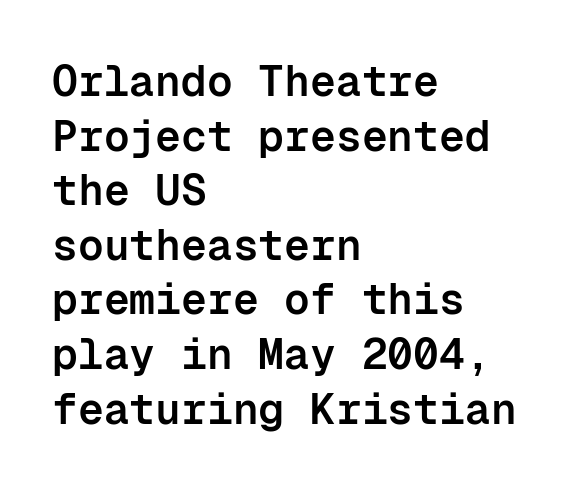
{"serif": "no", "italic": "no", "bold": "semi", "weight": "semibold", "width": "normal", "stroke_contrast": "low", "x_height": "medium", "monospaced": "yes", "underline": "no", "align": "left", "line_spacing": "normal", "line_spacing_ratio": 1.27, "letter_spacing": "normal", "letter_spacing_em": 0.0, "glyph_px": 43}
